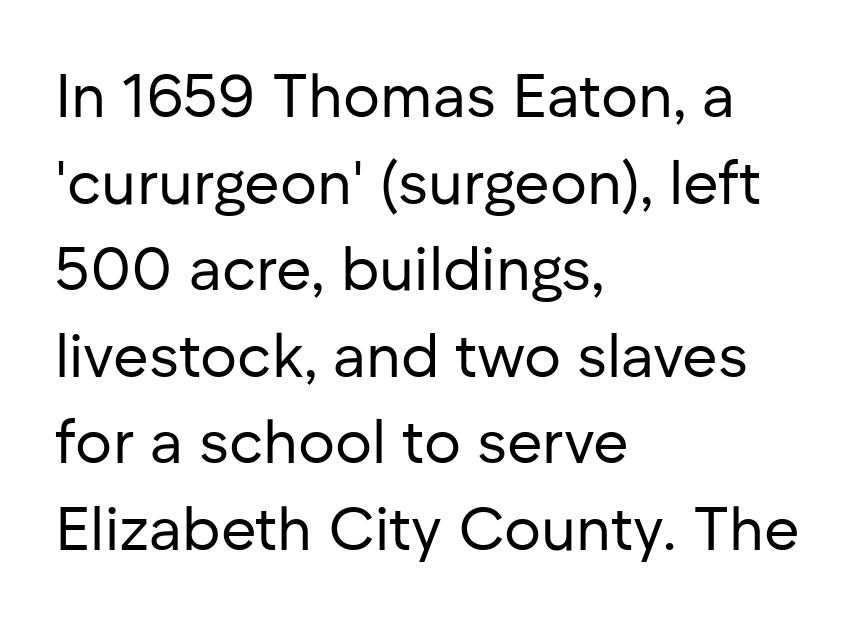
The image shows 61 px regular-weight sans-serif type, upright; set left-aligned, normal line spacing (1.42x), normal letter spacing, not underlined; low stroke contrast and a medium x-height.
